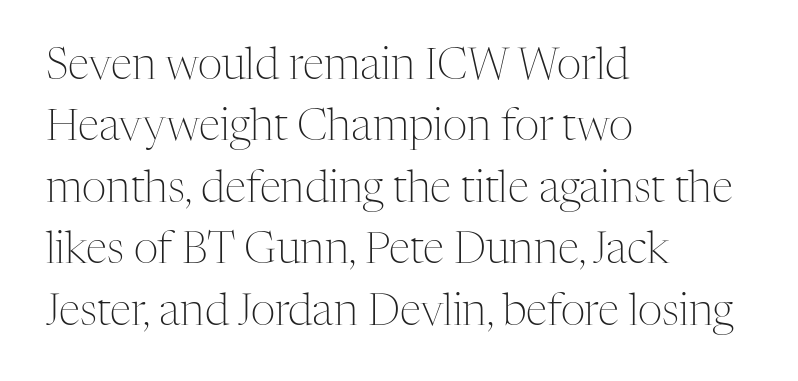
This is roman type, the default non-slanted kind. The specimen omits any rule beneath the text block's lines. Short and long lines alike share a common starting point at left. Is there much room between lines? A standard amount, neither cramped nor airy. Between one letter and the next there's only the usual sliver of space.
